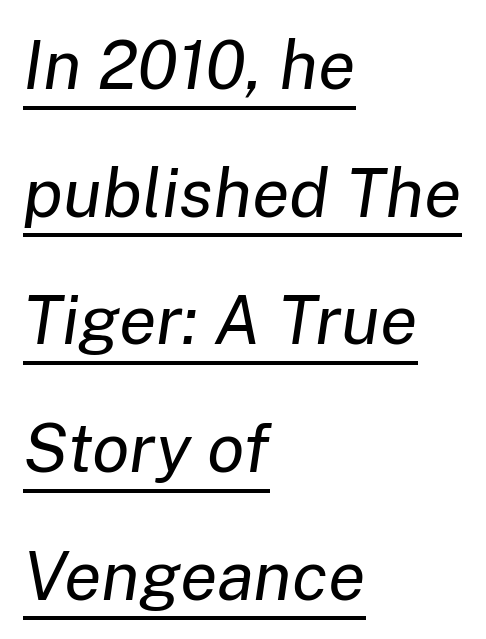
Q: Is the text bold? A: No.
Q: Is the text italic (slanted)? A: Yes, it leans right by about 8 degrees.
Q: Is the text underlined? A: Yes.
Q: How is the paragraph aligned? A: Left-aligned.
Q: Is the spacing between letters normal or unusually wide? A: Normal.
Q: Width (condensed, normal, or wide)? A: Normal.
Q: Stroke contrast? A: Low.
Q: x-height? A: Medium.
Q: Monospaced? A: No.
